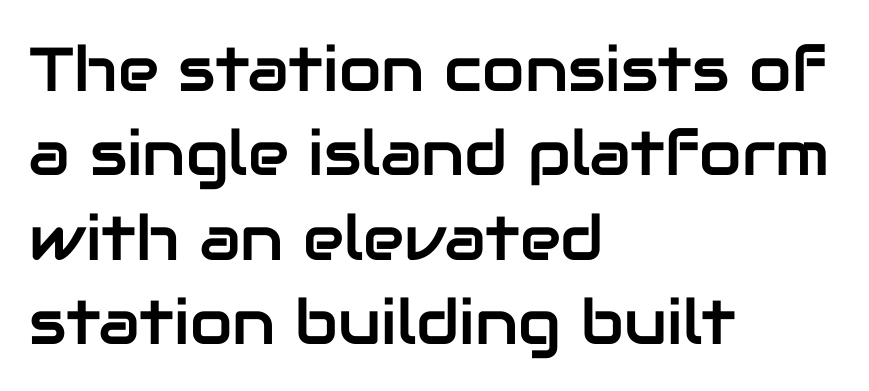
{"serif": "no", "italic": "no", "width": "normal", "stroke_contrast": "low", "x_height": "medium", "monospaced": "no", "underline": "no", "align": "left", "line_spacing": "normal", "line_spacing_ratio": 1.36, "letter_spacing": "normal", "letter_spacing_em": 0.0, "glyph_px": 62}
